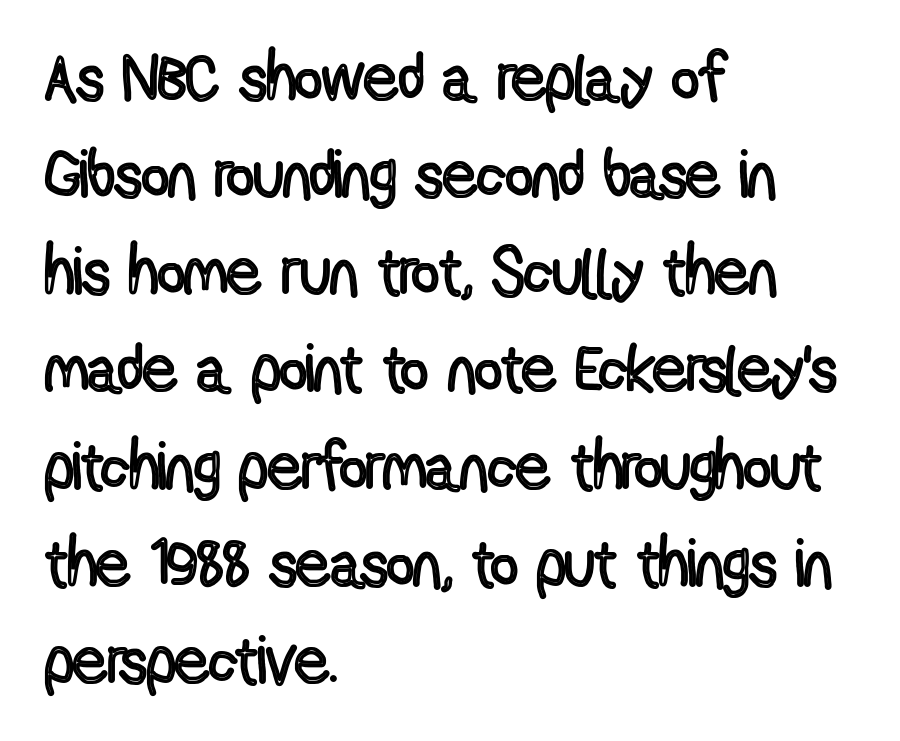
Q: Is the text italic (slanted)? A: No, it is upright.
Q: Is the text underlined? A: No.
Q: How is the paragraph aligned? A: Left-aligned.
Q: Is the spacing between letters normal or unusually wide? A: Normal.
Q: Is the spacing between lines tight, normal or loose? A: Normal.
Q: Width (condensed, normal, or wide)? A: Condensed.
Q: x-height? A: Medium.
Q: Monospaced? A: No.
